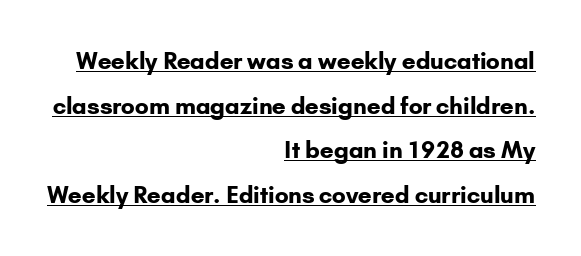
The image shows 23 px bold type, upright; set right-aligned, loose line spacing (1.94x), normal letter spacing, underlined.
